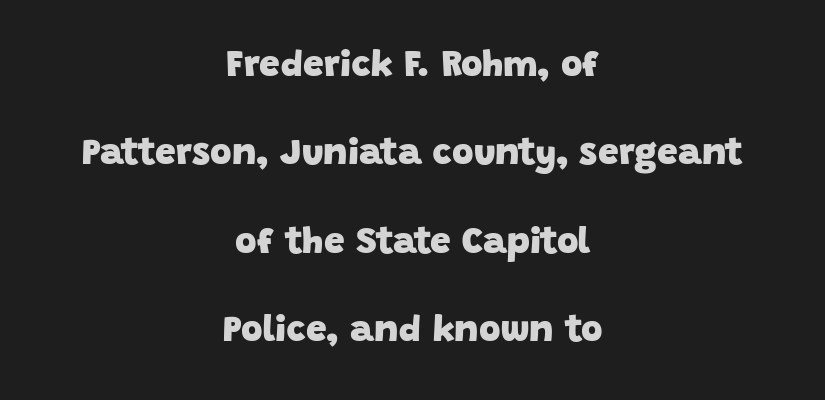
{"serif": "no", "bold": "yes", "weight": "heavy", "width": "normal", "stroke_contrast": "low", "x_height": "large", "monospaced": "no", "underline": "no", "align": "center", "line_spacing": "loose", "line_spacing_ratio": 2.39, "letter_spacing": "normal", "letter_spacing_em": 0.0, "glyph_px": 37}
